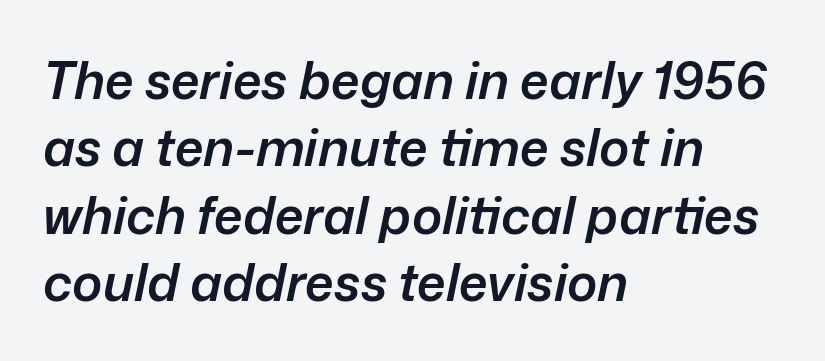
{"italic": "yes", "lean": "right", "slant_degrees": 12, "bold": "semi", "weight": "semibold", "width": "normal", "stroke_contrast": "low", "x_height": "medium", "monospaced": "no", "underline": "no", "align": "left", "line_spacing": "normal", "line_spacing_ratio": 1.32, "letter_spacing": "normal", "letter_spacing_em": 0.0, "glyph_px": 51}
